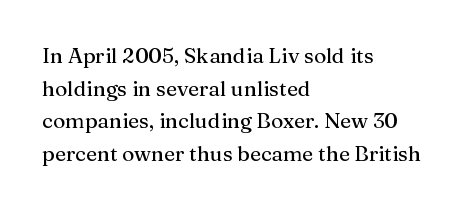
{"italic": "no", "underline": "no", "align": "left", "line_spacing": "normal", "line_spacing_ratio": 1.55, "letter_spacing": "normal", "letter_spacing_em": 0.0, "glyph_px": 21}
